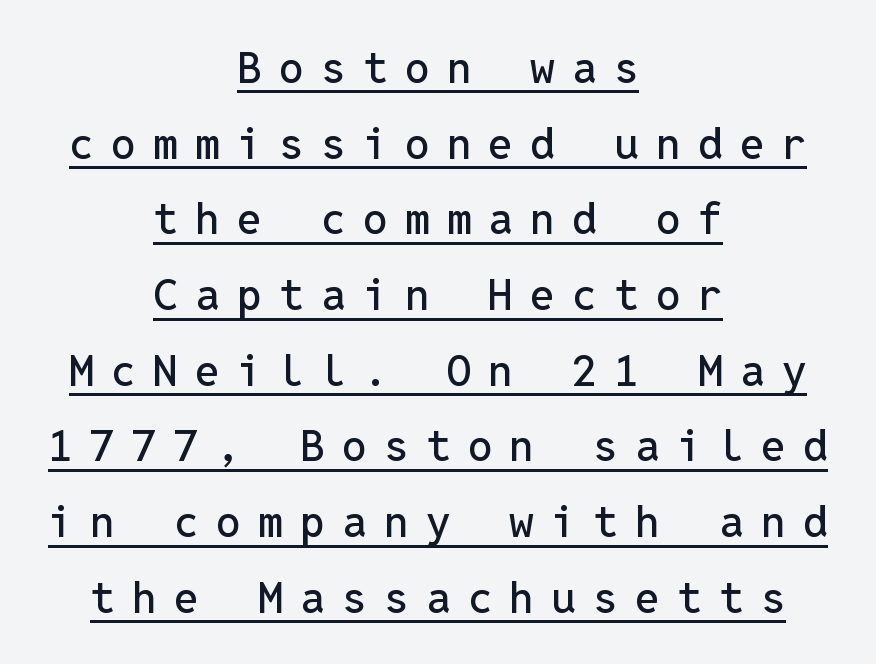
The image shows 44 px sans-serif type, upright, monospaced; set centered, line spacing 1.72x, unusually wide letter spacing (+0.39 em), underlined; low stroke contrast and a medium x-height.
